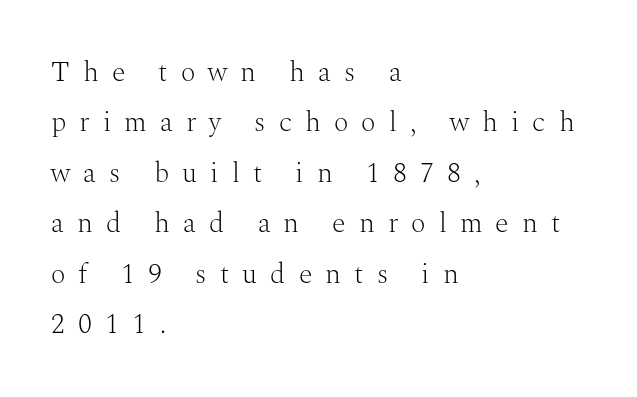
The image shows 28 px light serif type, upright; set left-aligned, line spacing 1.8x, unusually wide letter spacing (+0.47 em), not underlined; medium stroke contrast and a medium x-height.
